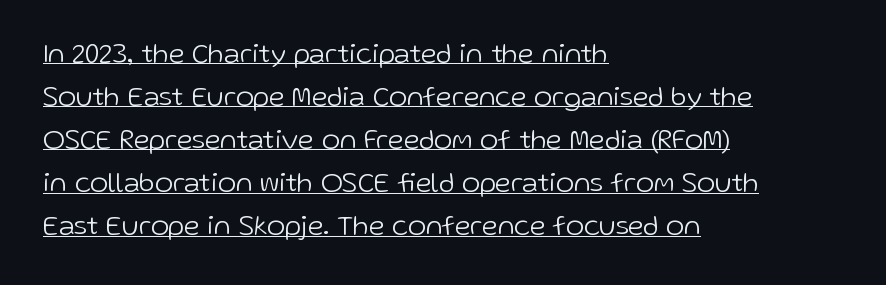
{"serif": "no", "italic": "no", "bold": "no", "weight": "light", "width": "normal", "stroke_contrast": "low", "x_height": "medium", "monospaced": "no", "underline": "yes", "align": "left", "line_spacing": "normal", "line_spacing_ratio": 1.54, "letter_spacing": "normal", "letter_spacing_em": 0.0, "glyph_px": 28}
